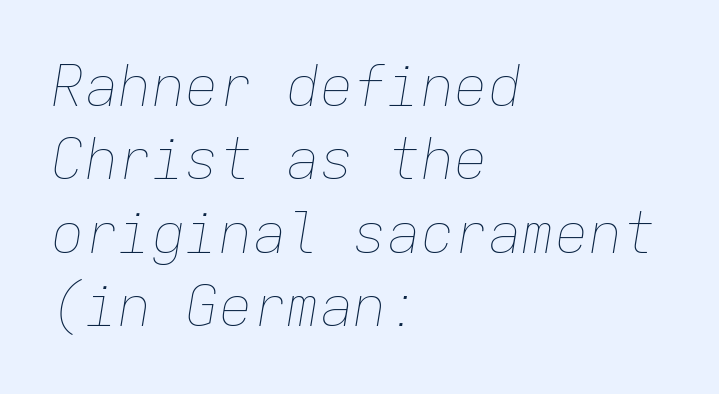
{"italic": "yes", "lean": "right", "slant_degrees": 9, "bold": "no", "weight": "thin", "width": "normal", "stroke_contrast": "low", "x_height": "medium", "monospaced": "yes", "underline": "no", "align": "left", "line_spacing": "normal", "line_spacing_ratio": 1.31, "letter_spacing": "normal", "letter_spacing_em": 0.0, "glyph_px": 56}
